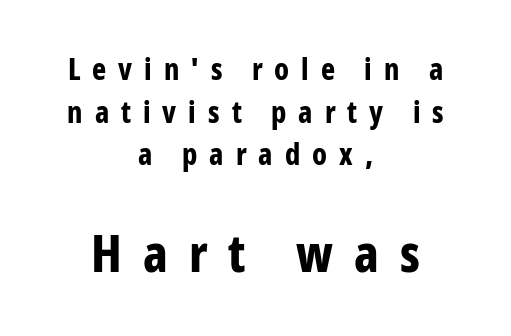
Q: Is the text bold? A: Yes.
Q: Is the text italic (slanted)? A: No, it is upright.
Q: Is the typeface a serif or a sans-serif typeface? A: Sans-serif.
Q: Is the text underlined? A: No.
Q: How is the paragraph aligned? A: Centered.
Q: Is the spacing between letters normal or unusually wide? A: Unusually wide.
Q: Is the spacing between lines tight, normal or loose? A: Normal.
Q: Which block of text is set in a larger size, the first (top) or the second (bottom)? A: The second (bottom) one.
Q: Width (condensed, normal, or wide)? A: Condensed.
Q: Stroke contrast? A: Low.
Q: x-height? A: Medium.
Q: Monospaced? A: No.
